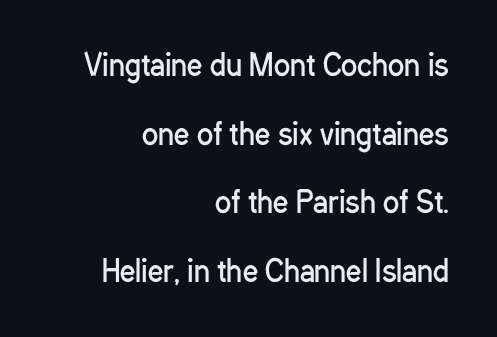
{"serif": "no", "italic": "no", "bold": "no", "weight": "regular", "width": "condensed", "stroke_contrast": "low", "x_height": "medium", "monospaced": "no", "underline": "no", "align": "right", "line_spacing": "loose", "line_spacing_ratio": 2.29, "letter_spacing": "normal", "letter_spacing_em": 0.0, "glyph_px": 30}
